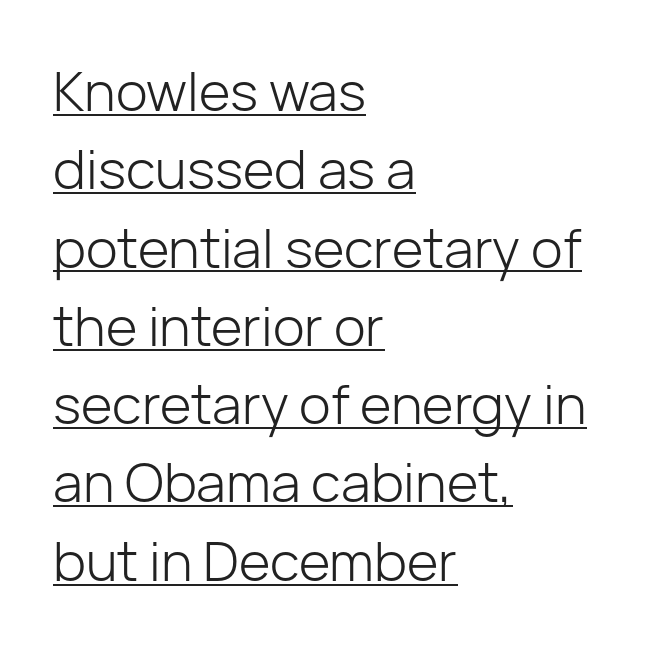
Italic: no, the glyphs are upright roman. Here the glyphs are tracked normally, forming tight word shapes. Leading matches the norm, producing a regular column. Caption: multi-line text, flush left, ragged right. No feet cap the strokes, marking this as sans-serif type. Caption: lettering with a line underneath.
